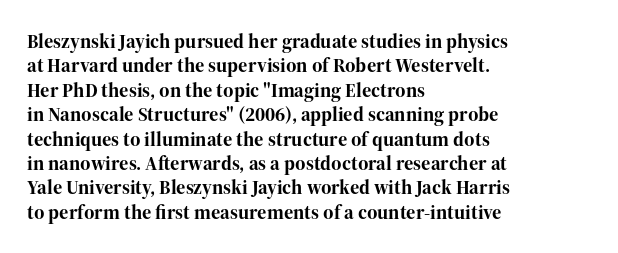
{"italic": "no", "bold": "yes", "underline": "no", "align": "left", "line_spacing_ratio": 1.22, "letter_spacing": "normal", "letter_spacing_em": 0.0, "glyph_px": 20}
